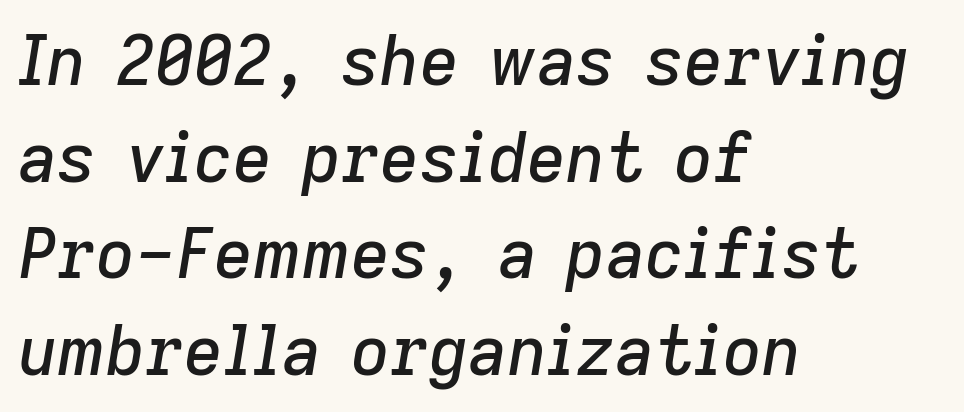
The rendering uses a moderate line-height, typical for paragraphs. Lines of text with bare space underneath. Quick note: italic. This rendering uses left alignment, leaving the right contour irregular.
